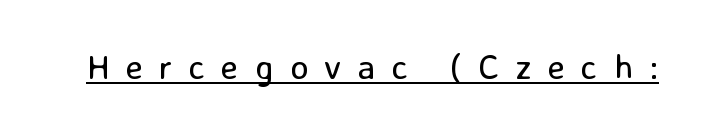
Q: Is the text bold? A: No.
Q: Is the text italic (slanted)? A: No, it is upright.
Q: Is the typeface a serif or a sans-serif typeface? A: Sans-serif.
Q: Is the text underlined? A: Yes.
Q: Is the spacing between letters normal or unusually wide? A: Unusually wide.
Q: Width (condensed, normal, or wide)? A: Normal.
Q: Stroke contrast? A: Low.
Q: x-height? A: Medium.
Q: Monospaced? A: No.
